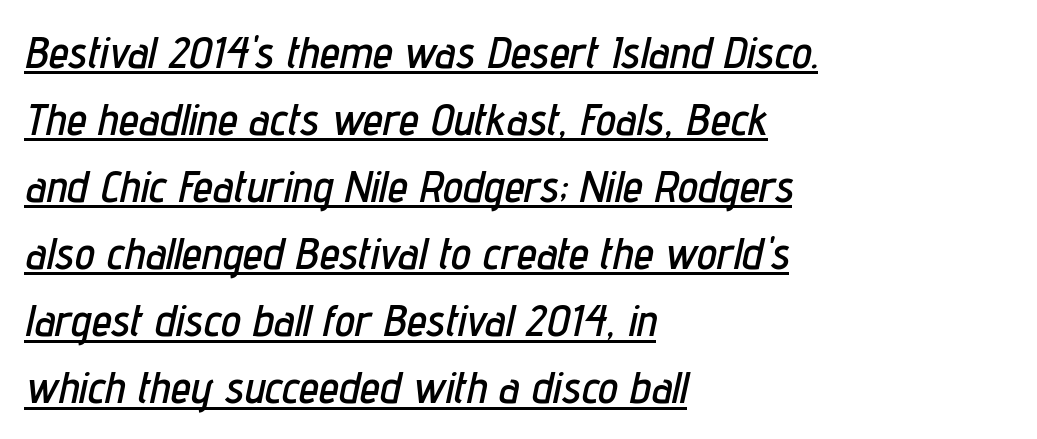
These lines stack with their left ends in a neat column. Does a line run under the words? Yes, clearly. Tracking here is standard; glyphs follow each other at the usual distance. The glyphs look as if they've been sheared to an angle. Note the varied advance widths — an 'i' is clearly narrower than an 'm'. Summary of vertical rhythm: regular, with standard interline spacing.
